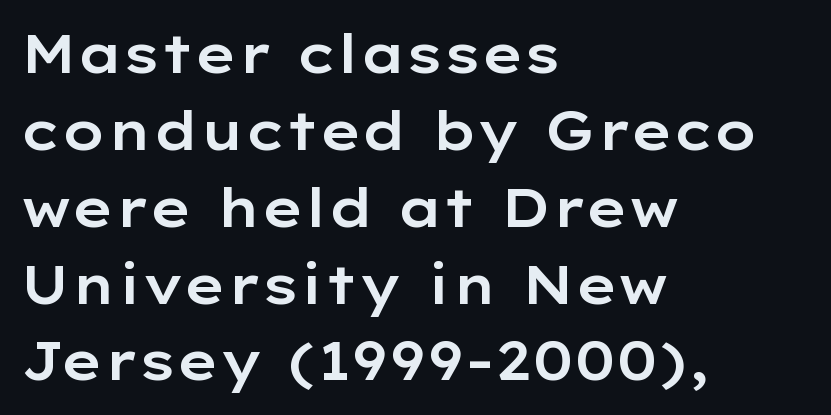
{"serif": "no", "italic": "no", "width": "wide", "stroke_contrast": "low", "x_height": "medium", "monospaced": "no", "underline": "no", "align": "left", "line_spacing": "normal", "line_spacing_ratio": 1.45, "letter_spacing": "normal", "letter_spacing_em": 0.0, "glyph_px": 53}
